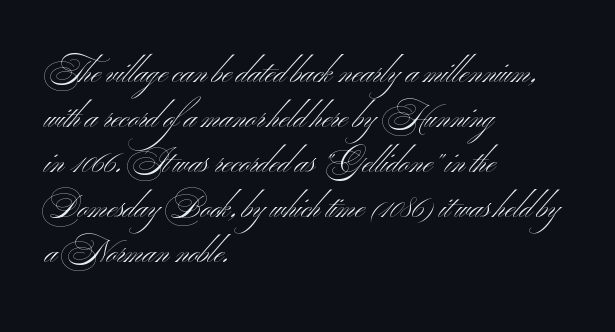
The image shows 31 px light, wide sans-serif type; set left-aligned, normal line spacing (1.45x), normal letter spacing, not underlined; medium stroke contrast and a small x-height.
